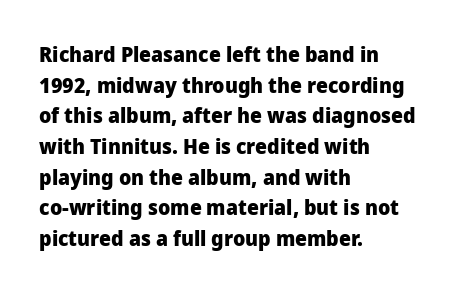
Q: Is the text bold? A: Yes.
Q: Is the text italic (slanted)? A: No, it is upright.
Q: Is the text underlined? A: No.
Q: How is the paragraph aligned? A: Left-aligned.
Q: Is the spacing between letters normal or unusually wide? A: Normal.
Q: Is the spacing between lines tight, normal or loose? A: Normal.
